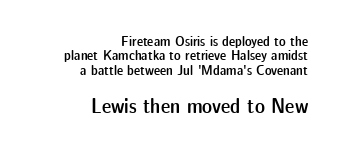
Does the bottom block carry the larger type? Yes, it does. The block of text is dense from top to bottom, with scant space between rows. The rendering uses a semibold face; strokes are thickened but not to full bold. If you drew a ruler down the right edge, every line would touch it. The baseline area is clear. A roman cut, with each character standing at attention.
